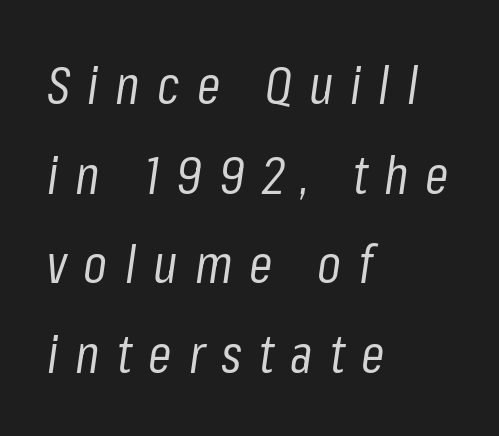
Q: Is the text bold? A: No.
Q: Is the text italic (slanted)? A: Yes, it leans right by about 8 degrees.
Q: Is the text underlined? A: No.
Q: How is the paragraph aligned? A: Left-aligned.
Q: Is the spacing between letters normal or unusually wide? A: Unusually wide.
Q: Is the spacing between lines tight, normal or loose? A: Normal.
Q: Width (condensed, normal, or wide)? A: Condensed.
Q: Stroke contrast? A: Low.
Q: x-height? A: Medium.
Q: Monospaced? A: No.
